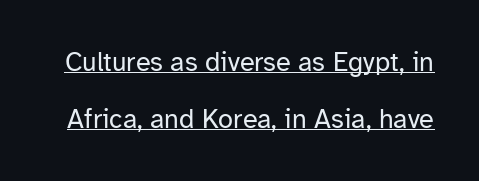
The image shows 27 px text type, upright; set loose line spacing (2.1x), normal letter spacing, underlined.
